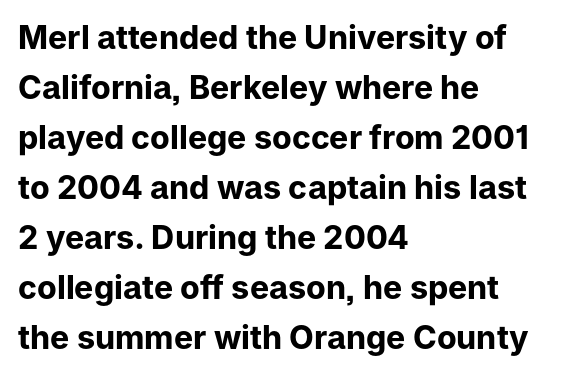
The image shows 32 px bold sans-serif type, upright; set left-aligned, normal line spacing (1.56x), normal letter spacing, not underlined; low stroke contrast and a medium x-height.
